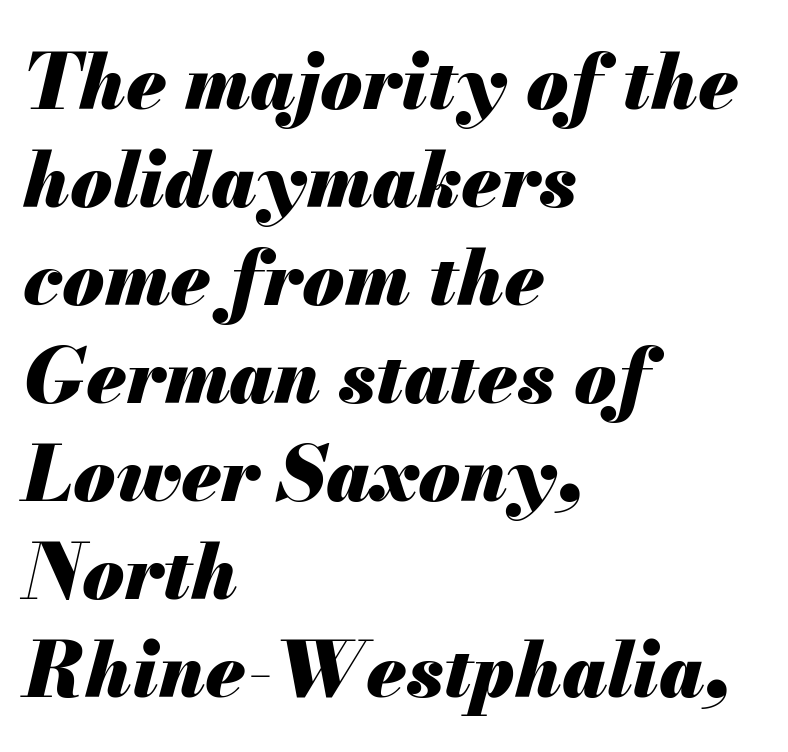
{"italic": "yes", "lean": "right", "slant_degrees": 13, "bold": "yes", "weight": "heavy", "width": "normal", "stroke_contrast": "medium", "x_height": "small", "monospaced": "no", "underline": "no", "align": "left", "line_spacing": "normal", "line_spacing_ratio": 1.29, "letter_spacing": "normal", "letter_spacing_em": 0.0, "glyph_px": 76}
